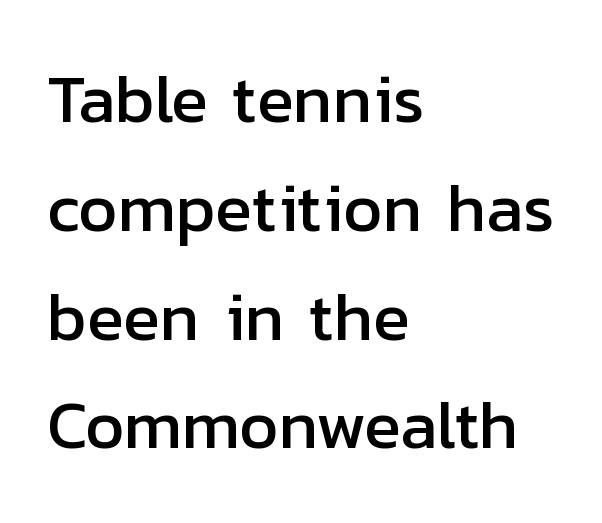
The image shows 68 px sans-serif type, upright; set left-aligned, normal line spacing (1.6x), normal letter spacing, not underlined; low stroke contrast and a medium x-height.
